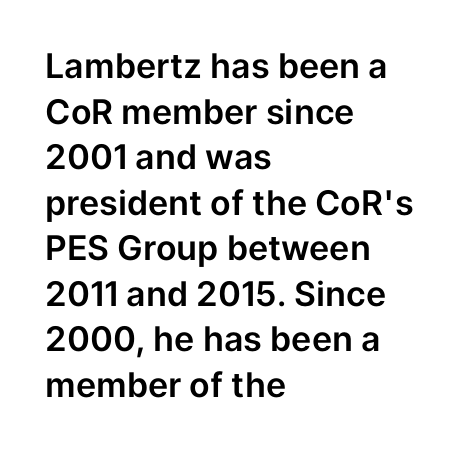
In terms of letterform style, serifs are entirely absent. These lines are set flush left with a ragged right edge. Baseline-to-baseline distance is the conventional proportion of letter height. Honestly, there is no underline to notice here at all. This sample uses an upright cut, with every glyph sitting square on the baseline.
